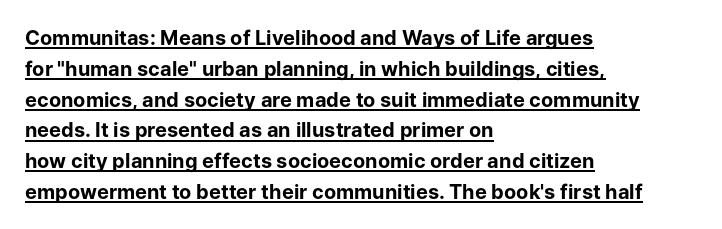
{"italic": "no", "bold": "yes", "underline": "yes", "align": "left", "line_spacing": "normal", "line_spacing_ratio": 1.54, "letter_spacing": "normal", "letter_spacing_em": 0.0, "glyph_px": 20}
